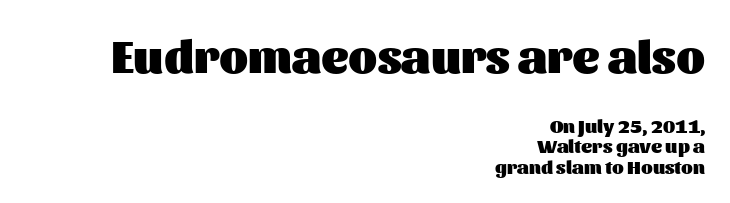
Q: Is the text bold? A: Yes.
Q: Is the text italic (slanted)? A: No, it is upright.
Q: Is the typeface a serif or a sans-serif typeface? A: Sans-serif.
Q: Is the text underlined? A: No.
Q: How is the paragraph aligned? A: Right-aligned.
Q: Is the spacing between letters normal or unusually wide? A: Normal.
Q: Is the spacing between lines tight, normal or loose? A: Tight.
Q: Which block of text is set in a larger size, the first (top) or the second (bottom)? A: The first (top) one.
Q: Width (condensed, normal, or wide)? A: Normal.
Q: Stroke contrast? A: Medium.
Q: x-height? A: Medium.
Q: Monospaced? A: No.
